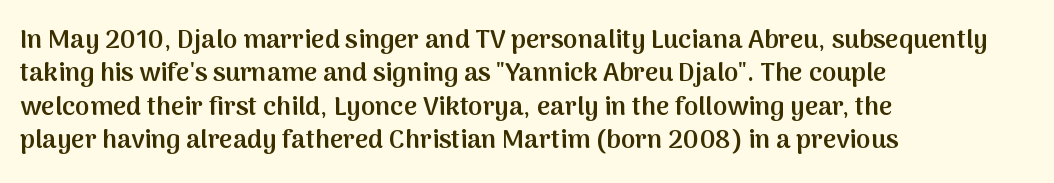
The image shows 26 px text type, upright; set left-aligned, normal line spacing (1.28x), normal letter spacing, not underlined.
